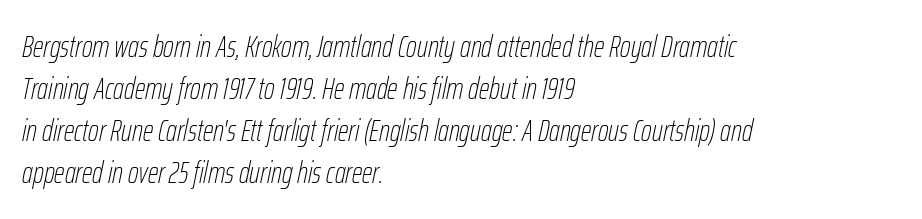
{"italic": "yes", "lean": "right", "slant_degrees": 12, "bold": "no", "weight": "thin", "width": "condensed", "stroke_contrast": "low", "x_height": "medium", "monospaced": "no", "underline": "no", "align": "left", "line_spacing": "normal", "line_spacing_ratio": 1.4, "letter_spacing": "normal", "letter_spacing_em": 0.0, "glyph_px": 30}
